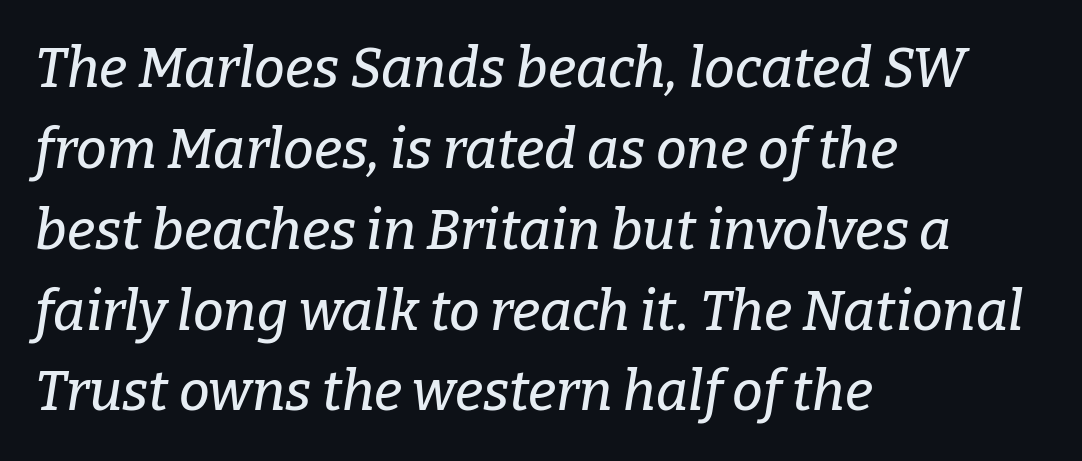
{"serif": "yes", "italic": "yes", "lean": "right", "slant_degrees": 9, "width": "normal", "stroke_contrast": "low", "x_height": "medium", "monospaced": "no", "underline": "no", "align": "left", "line_spacing": "normal", "line_spacing_ratio": 1.47, "letter_spacing": "normal", "letter_spacing_em": 0.0, "glyph_px": 55}
